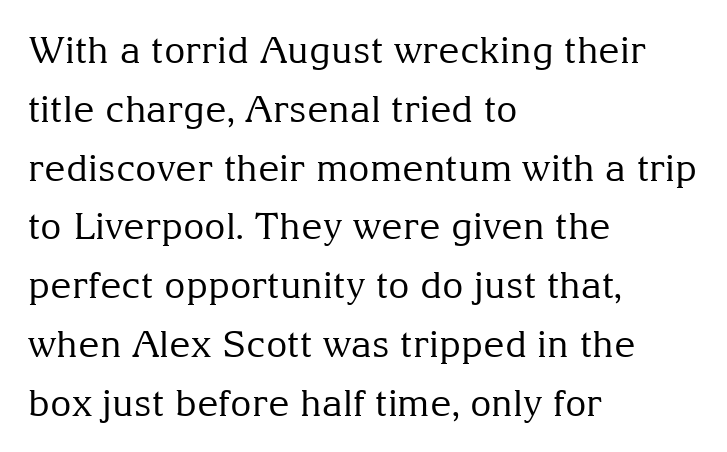
The image shows 37 px regular-weight serif type, upright; set left-aligned, normal line spacing (1.59x), normal letter spacing, not underlined; medium stroke contrast and a medium x-height.
